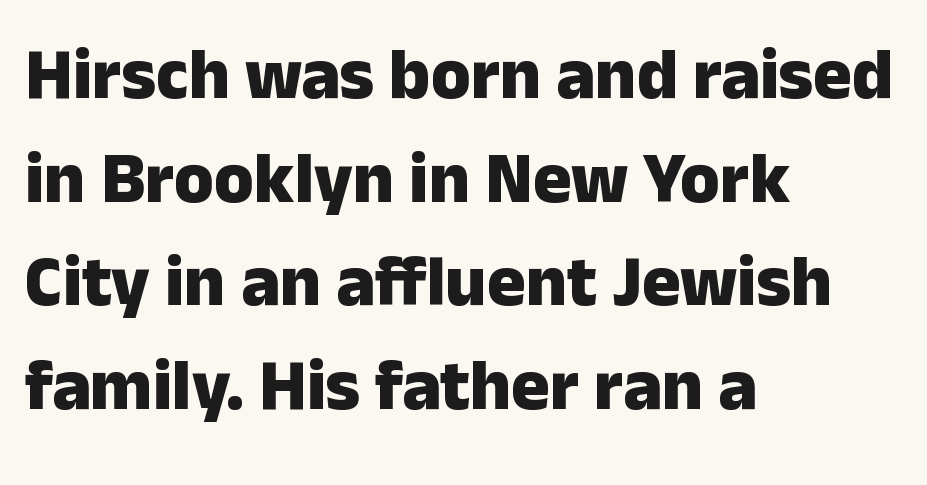
The image shows 72 px heavy sans-serif type, upright; set left-aligned, normal line spacing (1.44x), normal letter spacing, not underlined; low stroke contrast and a medium x-height.
